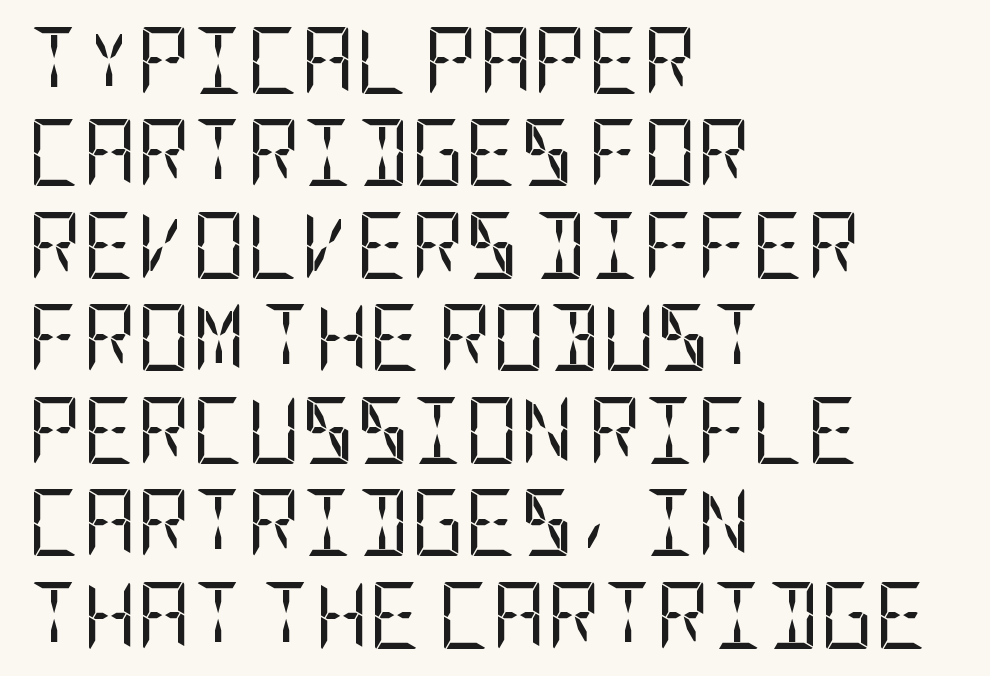
The image shows 67 px regular-weight, condensed sans-serif type, upright; set left-aligned, normal line spacing (1.38x), normal letter spacing, not underlined; low stroke contrast and a large x-height.
